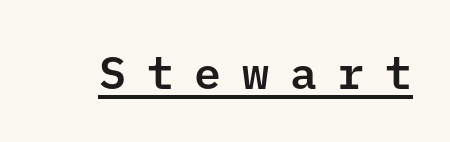
Q: Is the text italic (slanted)? A: No, it is upright.
Q: Is the typeface a serif or a sans-serif typeface? A: Sans-serif.
Q: Is the text underlined? A: Yes.
Q: Is the spacing between letters normal or unusually wide? A: Unusually wide.
Q: Width (condensed, normal, or wide)? A: Normal.
Q: Stroke contrast? A: Low.
Q: x-height? A: Medium.
